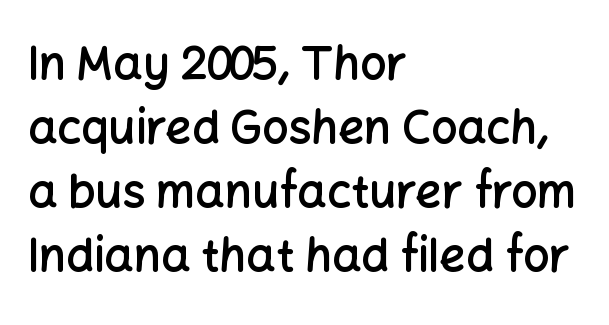
Typographically, this falls in the sans-serif category. A bare baseline throughout the passage. The lettering holds an erect, upright posture throughout. These lines are rendered in a variable-pitch font. Line beginnings align vertically; line endings do not. Spacing between characters is what you'd get straight out of the box.
